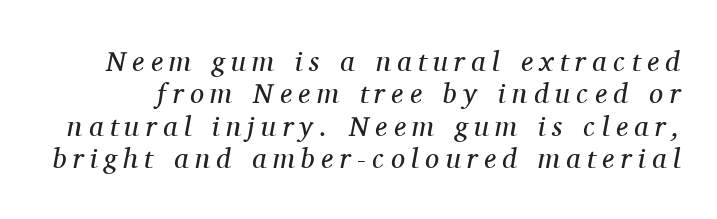
The image shows 28 px regular-weight serif type, italic (leaning right); set line spacing 1.16x, unusually wide letter spacing (+0.23 em), not underlined; medium stroke contrast and a medium x-height.
